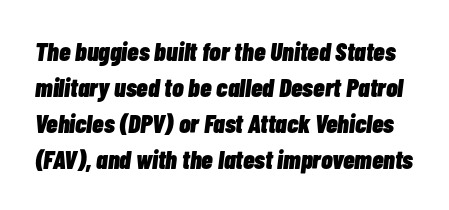
{"italic": "yes", "lean": "right", "slant_degrees": 7, "bold": "yes", "underline": "no", "line_spacing": "normal", "line_spacing_ratio": 1.38, "letter_spacing": "normal", "letter_spacing_em": 0.0, "glyph_px": 26}
